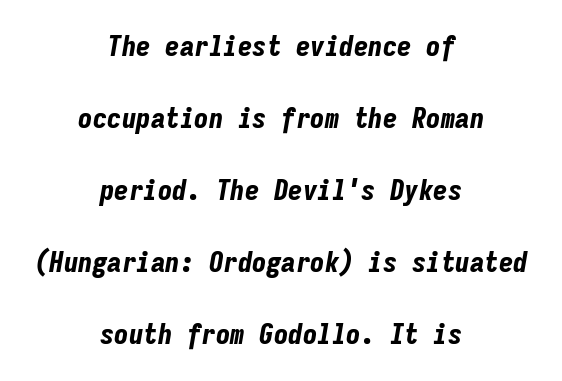
The image shows 29 px bold, condensed type, italic (leaning right), monospaced; set centered, loose line spacing (2.48x), normal letter spacing, not underlined; low stroke contrast and a medium x-height.
